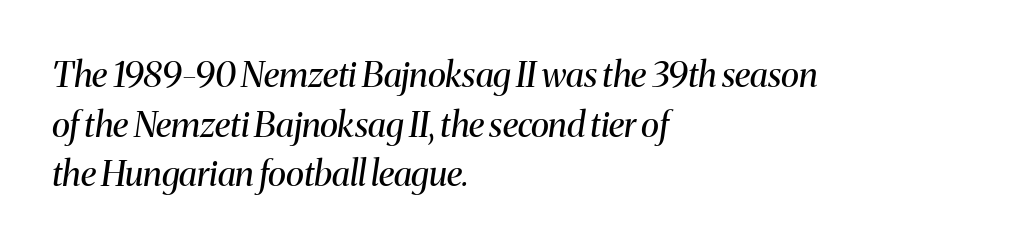
Q: Is the text bold? A: No.
Q: Is the text italic (slanted)? A: Yes, it leans right by about 8 degrees.
Q: Is the typeface a serif or a sans-serif typeface? A: Serif.
Q: Is the text underlined? A: No.
Q: How is the paragraph aligned? A: Left-aligned.
Q: Is the spacing between letters normal or unusually wide? A: Normal.
Q: Is the spacing between lines tight, normal or loose? A: Normal.
Q: Width (condensed, normal, or wide)? A: Normal.
Q: Stroke contrast? A: Medium.
Q: x-height? A: Medium.
Q: Monospaced? A: No.
